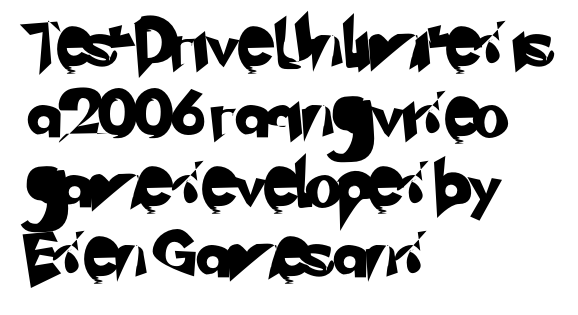
{"serif": "no", "width": "normal", "stroke_contrast": "low", "x_height": "small", "monospaced": "no", "underline": "no", "align": "left", "line_spacing": "normal", "line_spacing_ratio": 1.49, "letter_spacing": "normal", "letter_spacing_em": 0.0, "glyph_px": 47}
